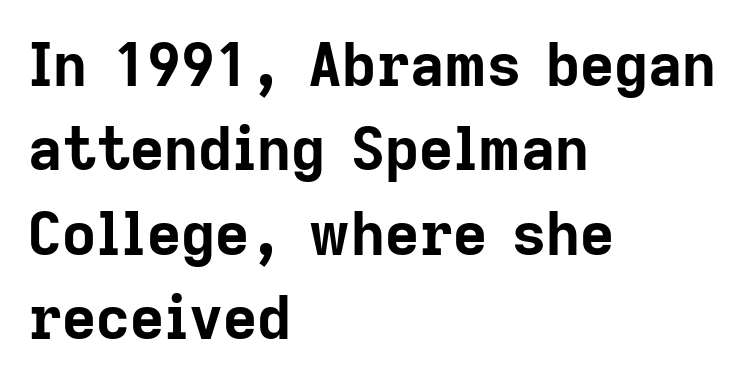
You could not count columns in this text — the font is proportionally spaced. The vertical gap from one line to the next is medium. These words are printed bold, with thick strokes throughout. Note: no serifs on the glyphs.
